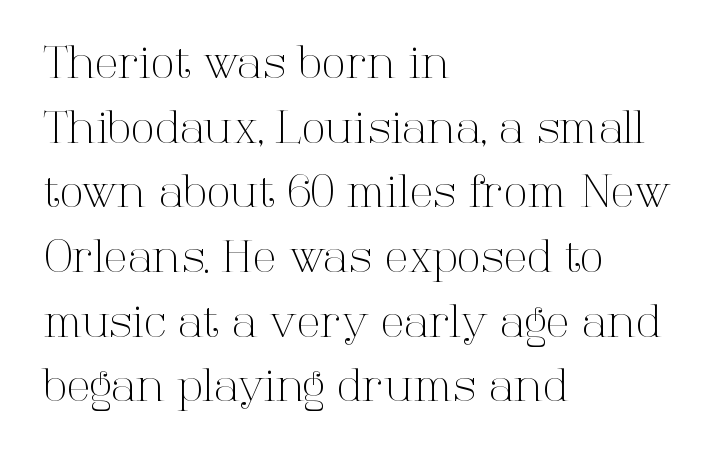
{"serif": "yes", "italic": "no", "bold": "no", "weight": "light", "width": "normal", "stroke_contrast": "high", "x_height": "medium", "monospaced": "no", "underline": "no", "align": "left", "line_spacing": "normal", "line_spacing_ratio": 1.47, "letter_spacing": "normal", "letter_spacing_em": 0.0, "glyph_px": 44}
